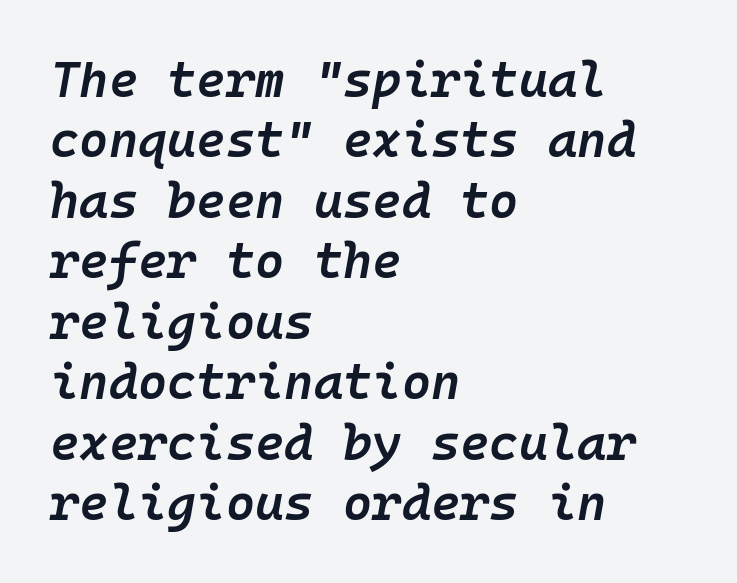
The image shows 50 px semibold type, italic (leaning right), monospaced; set left-aligned, line spacing 1.21x, normal letter spacing, not underlined; low stroke contrast and a medium x-height.
